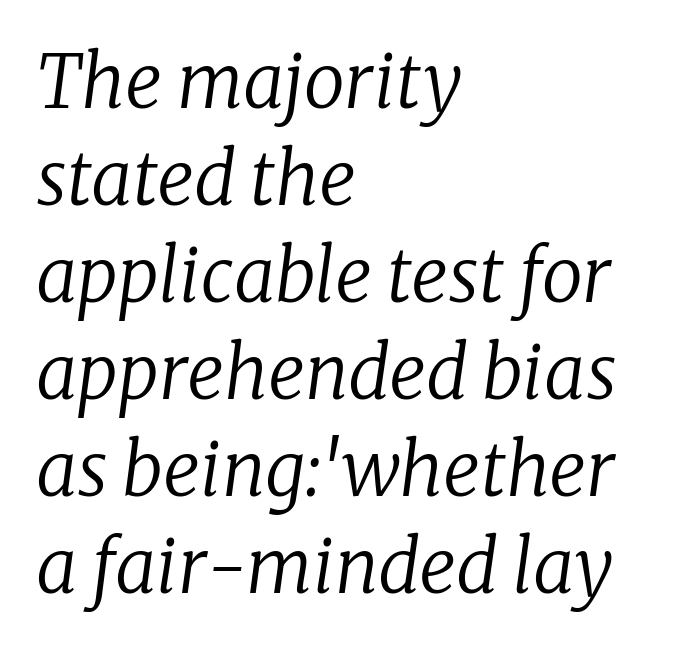
The image shows 73 px regular-weight serif type, italic (leaning right); set left-aligned, normal line spacing (1.33x), normal letter spacing, not underlined; low stroke contrast and a medium x-height.
